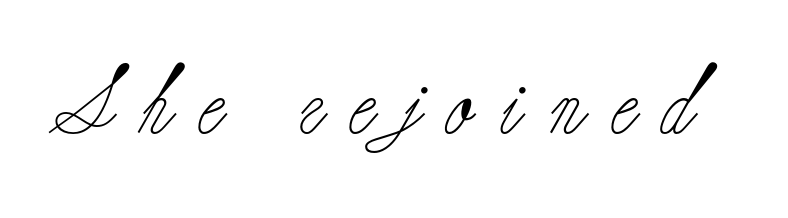
The image shows 69 px light serif type; set unusually wide letter spacing (+0.4 em), not underlined; low stroke contrast and a small x-height.
